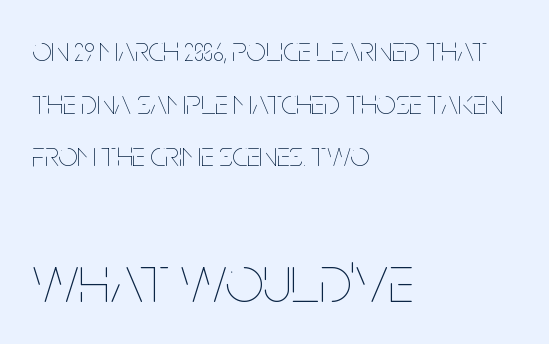
Q: Is the text bold? A: No.
Q: Is the text italic (slanted)? A: No, it is upright.
Q: Is the text underlined? A: No.
Q: How is the paragraph aligned? A: Left-aligned.
Q: Is the spacing between letters normal or unusually wide? A: Normal.
Q: Is the spacing between lines tight, normal or loose? A: Normal.
Q: Which block of text is set in a larger size, the first (top) or the second (bottom)? A: The second (bottom) one.
Q: Width (condensed, normal, or wide)? A: Condensed.
Q: Stroke contrast? A: Low.
Q: x-height? A: Large.
Q: Monospaced? A: No.
